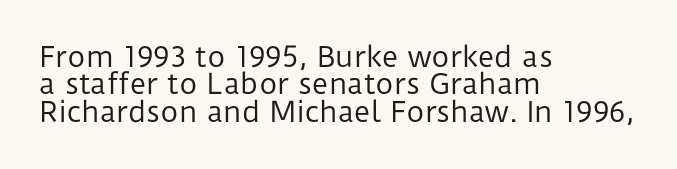
These lines are composed in type without serifs. Looks like regular typesetting: each glyph gets only the width it needs. Typeset ragged right — the left edge is the straight one. A roman cut, with each character standing at attention. These lines keep a tight, regular rhythm from letter to letter.
